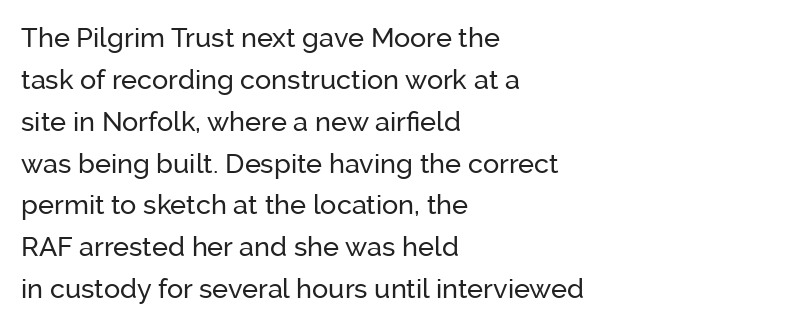
Q: Is the text italic (slanted)? A: No, it is upright.
Q: Is the text underlined? A: No.
Q: How is the paragraph aligned? A: Left-aligned.
Q: Is the spacing between letters normal or unusually wide? A: Normal.
Q: Is the spacing between lines tight, normal or loose? A: Normal.
